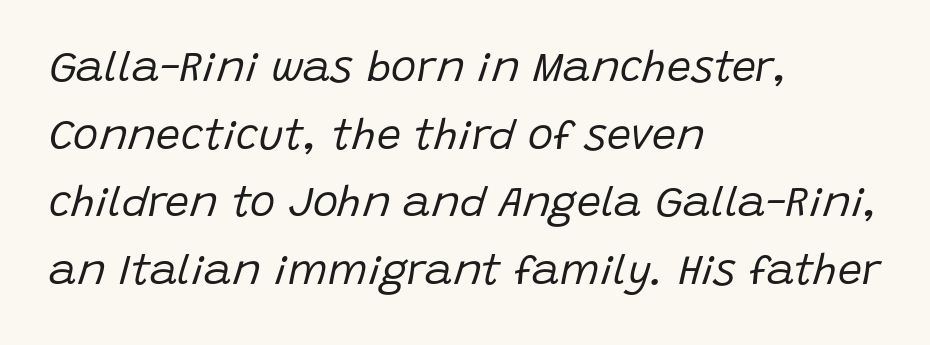
Is the letter spacing exaggerated? No — it looks like the ordinary default. There's an unmistakable incline to the writing here. The font sits on the lighter half of the weight spectrum, regular included. The block of text has a typical density, with ordinary space between rows. Is this a fixed-width face? No — the glyphs have proportional, varying widths.
